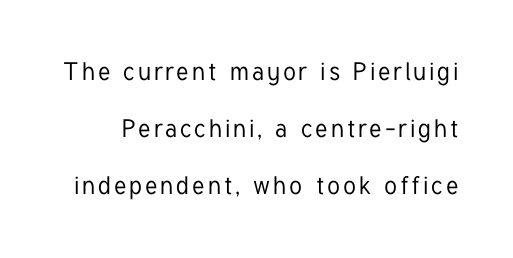
The image shows 25 px text type, upright; set loose line spacing (2.29x), not underlined.
